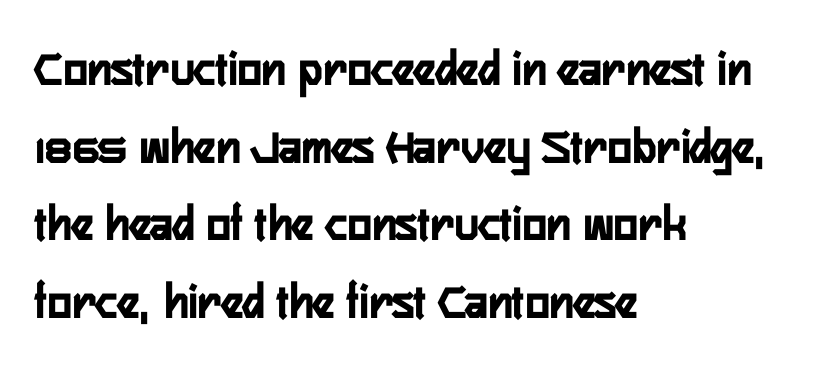
Line starts are locked; line ends wander. Glance below the letters and you will spot only blank space. This is the regular roman posture of the typeface. I'd call this a sans setting — the letters go barefoot. The block of text has a typical density, with ordinary space between rows.
